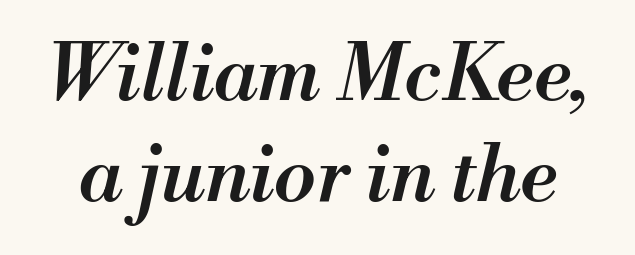
{"italic": "yes", "lean": "right", "slant_degrees": 13, "bold": "semi", "weight": "semibold", "width": "normal", "stroke_contrast": "medium", "x_height": "small", "monospaced": "no", "underline": "no", "line_spacing": "normal", "line_spacing_ratio": 1.31, "letter_spacing": "normal", "letter_spacing_em": 0.0, "glyph_px": 77}
